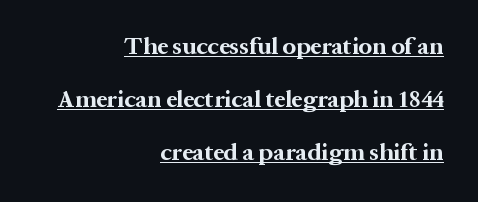
The image shows 24 px bold type, upright; set right-aligned, loose line spacing (2.21x), normal letter spacing, underlined.
